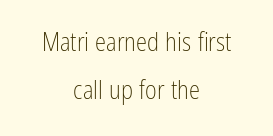
{"italic": "no", "bold": "no", "underline": "no", "align": "center", "line_spacing": "loose", "line_spacing_ratio": 1.93, "letter_spacing": "normal", "letter_spacing_em": 0.0, "glyph_px": 25}
